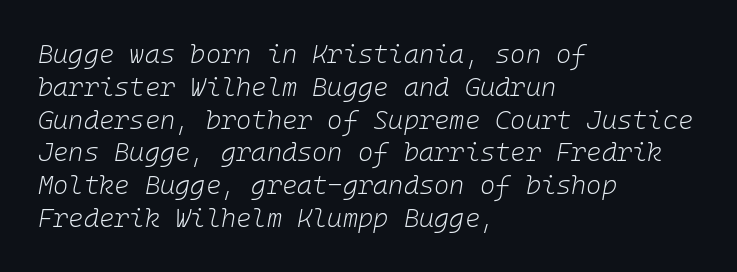
The image shows 26 px text type, italic (leaning right); set left-aligned, normal line spacing (1.26x), normal letter spacing, not underlined.
